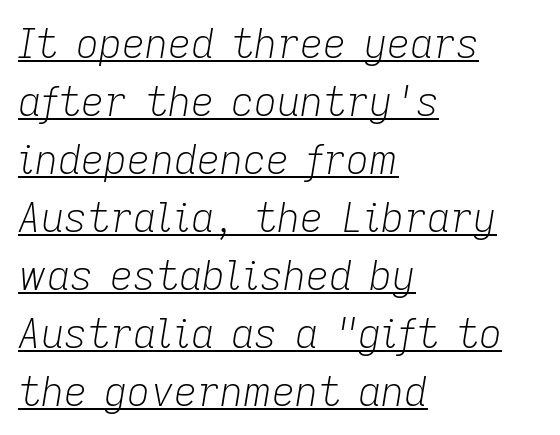
{"italic": "yes", "lean": "right", "slant_degrees": 9, "bold": "no", "weight": "light", "width": "normal", "stroke_contrast": "low", "x_height": "medium", "monospaced": "no", "underline": "yes", "align": "left", "line_spacing": "normal", "line_spacing_ratio": 1.45, "letter_spacing": "normal", "letter_spacing_em": 0.0, "glyph_px": 40}
